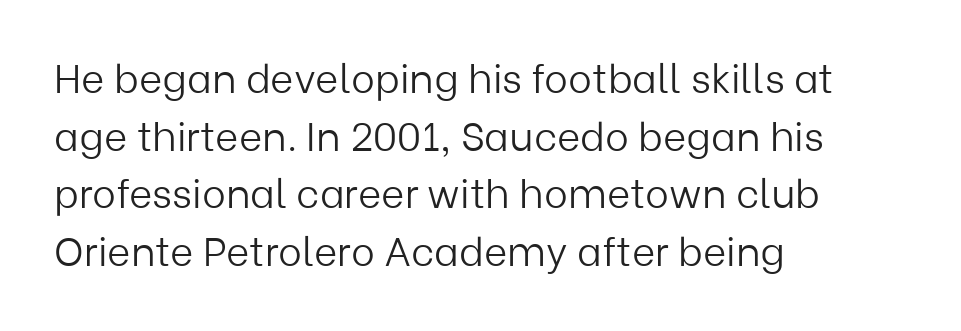
Vertically, the passage feels balanced, rows spaced as you'd expect. This is sans-serif lettering, the kind often seen on screens and signage. The letters sit at their default tracking, neither squeezed nor spread. Posture: straight, roman, zero tilt.
